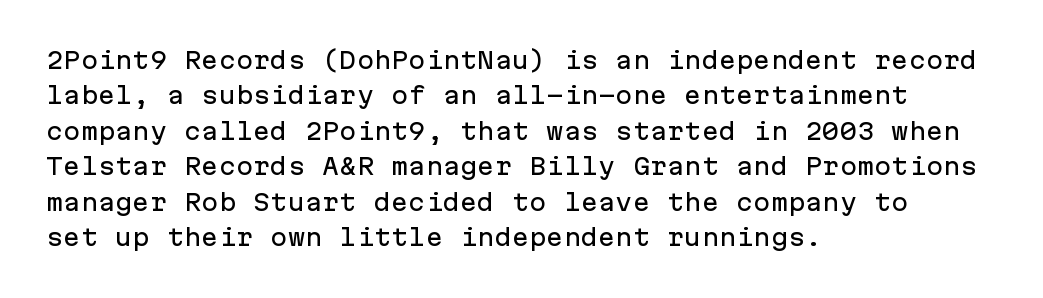
Nope, not italic — everything's standing straight. Words appear dense and cohesive because spacing is normal. The baseline area is clear. These lines sit exactly where default settings would place them. The compositor pushed each line to the left boundary.
